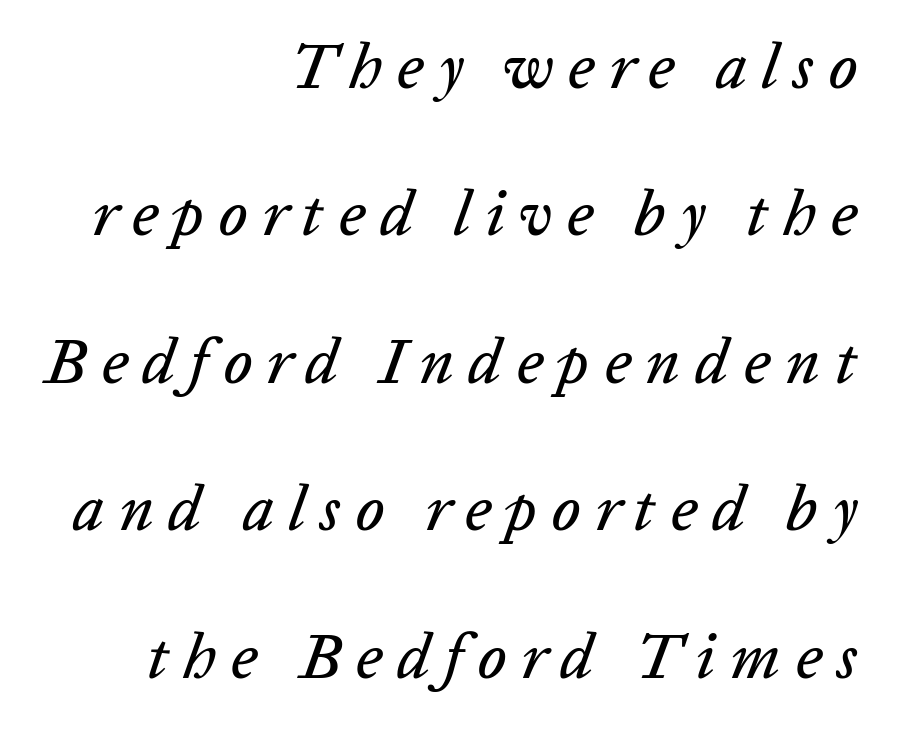
{"italic": "yes", "lean": "right", "slant_degrees": 20, "width": "normal", "stroke_contrast": "low", "x_height": "medium", "monospaced": "no", "underline": "no", "align": "right", "line_spacing": "loose", "line_spacing_ratio": 2.34, "letter_spacing": "wide", "letter_spacing_em": 0.23, "glyph_px": 63}
